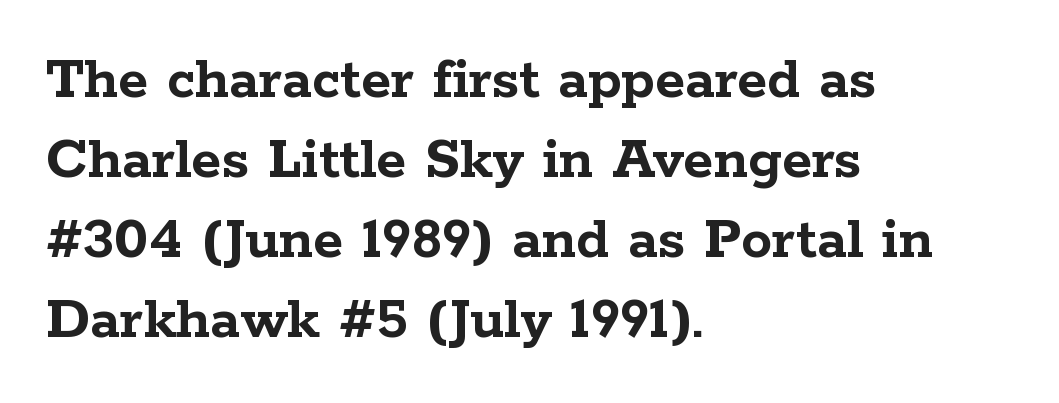
Q: Is the text bold? A: Yes.
Q: Is the text italic (slanted)? A: No, it is upright.
Q: Is the typeface a serif or a sans-serif typeface? A: Serif.
Q: Is the text underlined? A: No.
Q: How is the paragraph aligned? A: Left-aligned.
Q: Is the spacing between letters normal or unusually wide? A: Normal.
Q: Is the spacing between lines tight, normal or loose? A: Normal.
Q: Width (condensed, normal, or wide)? A: Wide.
Q: Stroke contrast? A: Low.
Q: x-height? A: Medium.
Q: Monospaced? A: No.
